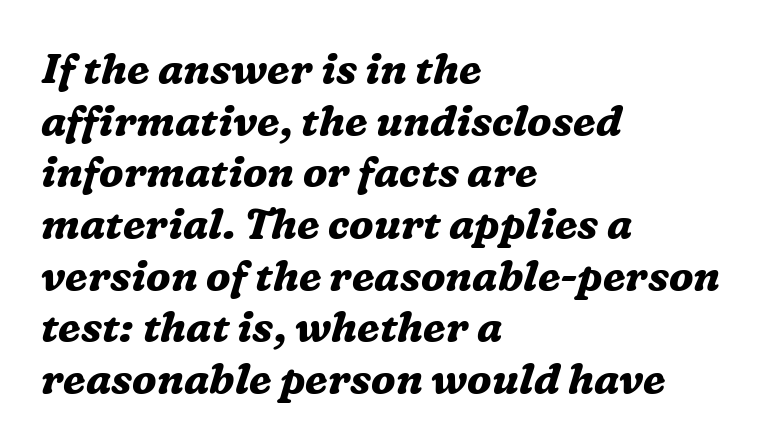
A full-strength bold gives these letters their thick strokes. No extra tracking has been applied to these lines. Slanted lettering throughout. If you drew a ruler down the left edge, every line would touch it. The specimen omits any rule beneath the text block's lines. The characters display serif detailing at their extremities.
